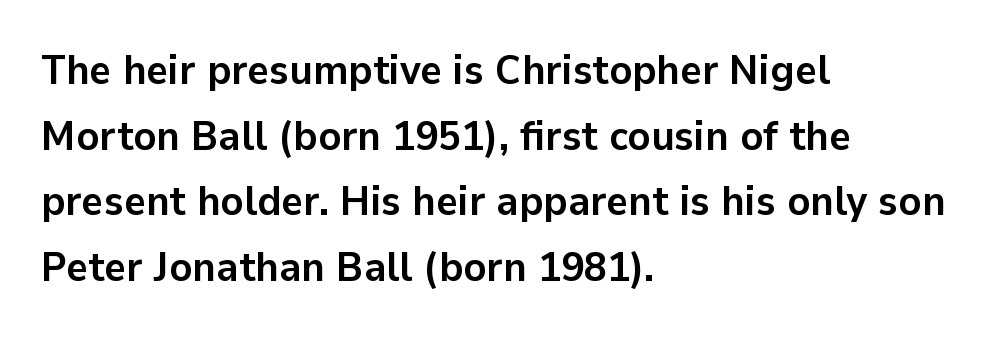
The image shows 42 px semibold sans-serif type, upright; set left-aligned, normal line spacing (1.56x), normal letter spacing, not underlined; low stroke contrast and a medium x-height.
